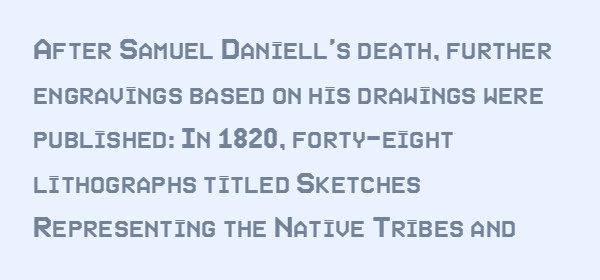
These lines are set flush left with a ragged right edge. Think of a printed novel: that variable character pitch is what you see here. This is the regular roman posture of the typeface. This block has exactly the height ordinary leading produces. Each row of text sits above clean, open space. Look at the tracking — it's just the regular setting, nothing added.
